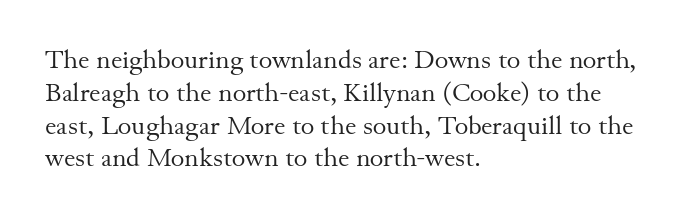
The image shows 26 px text type, upright; set left-aligned, normal line spacing (1.26x), normal letter spacing, not underlined.
